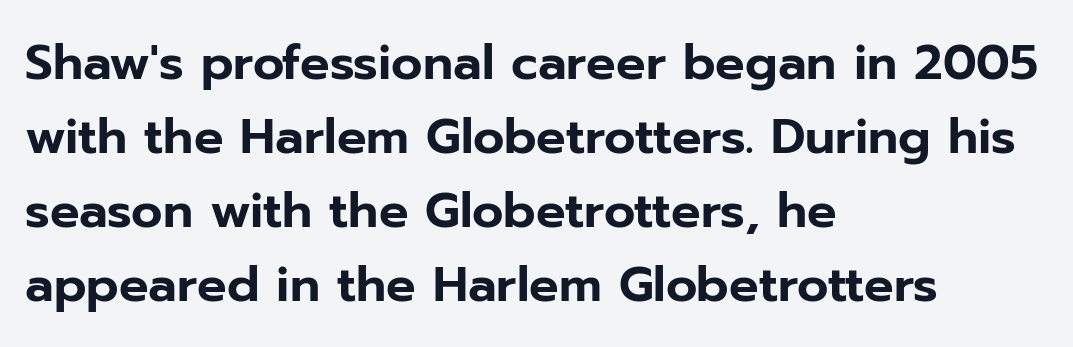
The image shows 49 px sans-serif type, upright; set left-aligned, normal line spacing (1.51x), normal letter spacing, not underlined; low stroke contrast and a medium x-height.
